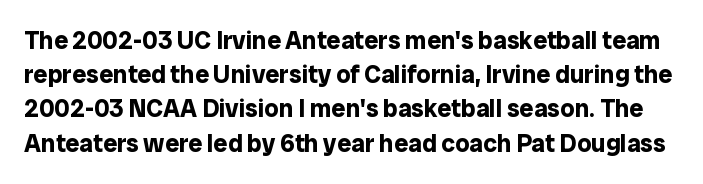
{"italic": "no", "bold": "yes", "underline": "no", "line_spacing": "normal", "line_spacing_ratio": 1.37, "letter_spacing": "normal", "letter_spacing_em": 0.0, "glyph_px": 25}
